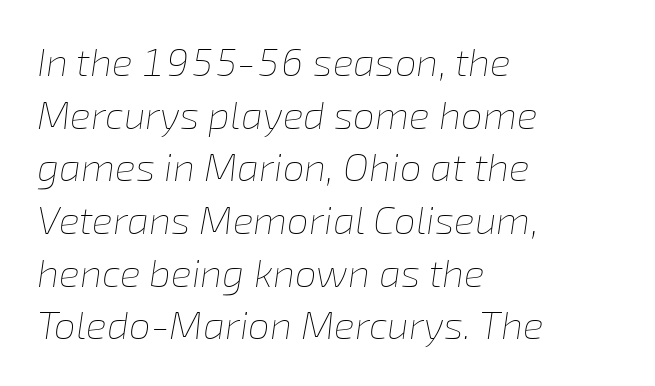
The image shows 39 px thin type, italic (leaning right); set left-aligned, normal line spacing (1.35x), normal letter spacing, not underlined; low stroke contrast and a medium x-height.
